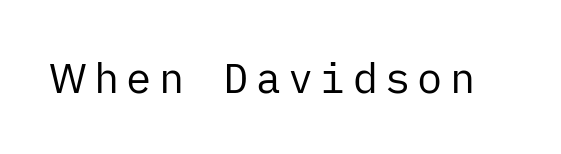
{"serif": "no", "italic": "no", "bold": "no", "weight": "regular", "width": "normal", "stroke_contrast": "low", "x_height": "medium", "underline": "no", "glyph_px": 42}
